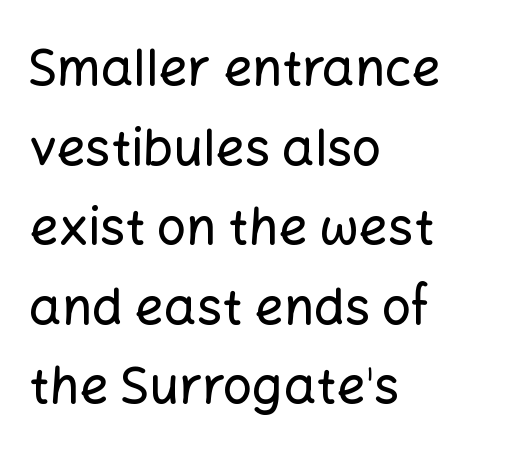
{"serif": "no", "italic": "no", "width": "normal", "stroke_contrast": "low", "x_height": "medium", "monospaced": "no", "underline": "no", "align": "left", "line_spacing": "normal", "line_spacing_ratio": 1.56, "letter_spacing": "normal", "letter_spacing_em": 0.0, "glyph_px": 51}
